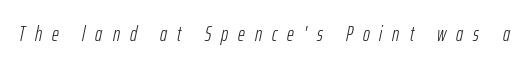
{"italic": "yes", "lean": "right", "slant_degrees": 12, "bold": "no", "underline": "no", "letter_spacing": "wide", "letter_spacing_em": 0.48, "glyph_px": 21}
